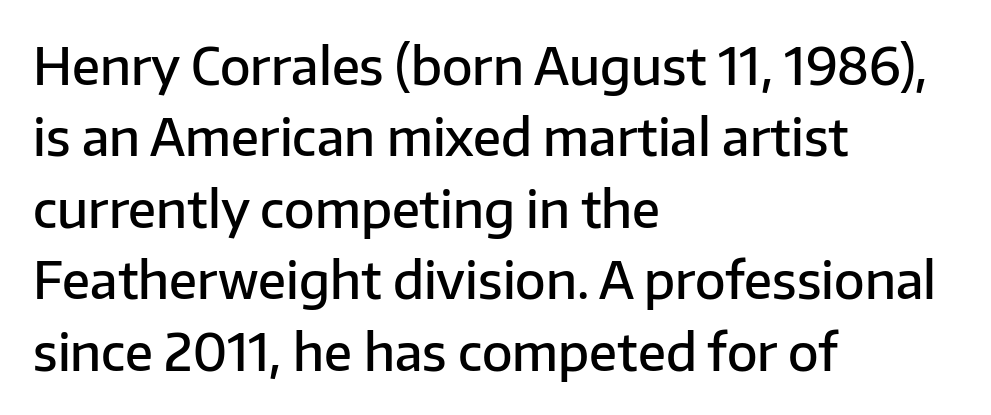
Nothing sits at the stroke ends, so this counts as sans-serif. What stands out about the letter spacing? Nothing — it is the standard amount. Characters remain perfectly vertical along every line. The glyphs are unaccompanied by any horizontal stroke below them. Strokes here are thickened, but only to semibold level. Honestly, the row spacing looks completely unremarkable.
